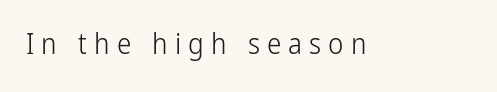
Q: Is the text bold? A: No.
Q: Is the text italic (slanted)? A: No, it is upright.
Q: Is the typeface a serif or a sans-serif typeface? A: Sans-serif.
Q: Is the text underlined? A: No.
Q: Is the spacing between letters normal or unusually wide? A: Unusually wide.
Q: Width (condensed, normal, or wide)? A: Condensed.
Q: Stroke contrast? A: Low.
Q: x-height? A: Medium.
Q: Monospaced? A: No.
